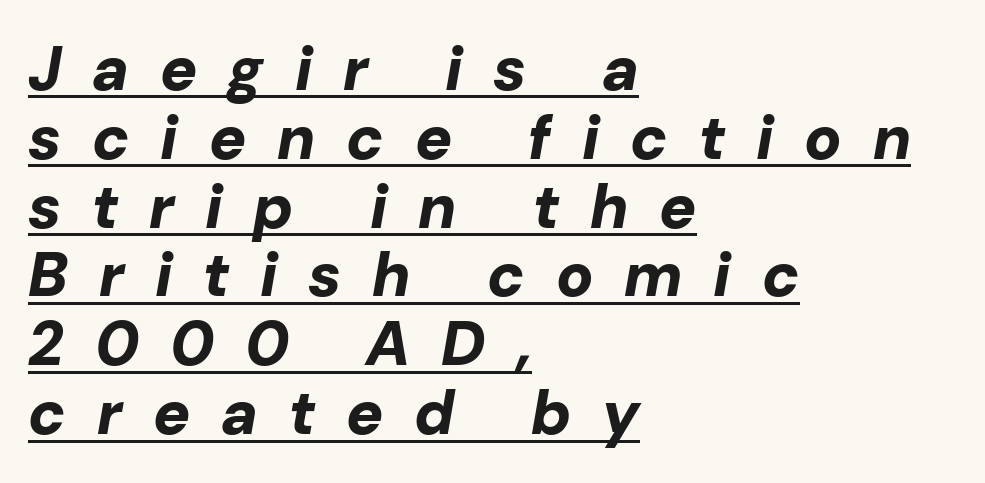
Closely set lines give the paragraph a compact silhouette. Horizontally, the lines are justified to the leading edge only. The rendering uses a bold face; every stroke is thick and dark. This sample uses an oblique cut, with every glyph tilted off the vertical. The type is letterspaced generously, with wide tracking.
